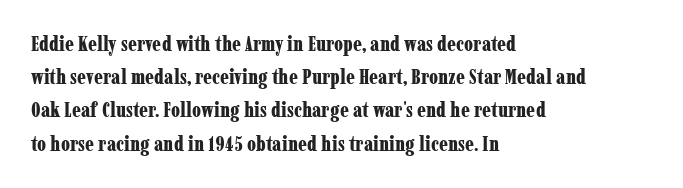
Q: Is the text bold? A: Yes.
Q: Is the text italic (slanted)? A: No, it is upright.
Q: Is the text underlined? A: No.
Q: How is the paragraph aligned? A: Left-aligned.
Q: Is the spacing between letters normal or unusually wide? A: Normal.
Q: Is the spacing between lines tight, normal or loose? A: Normal.
